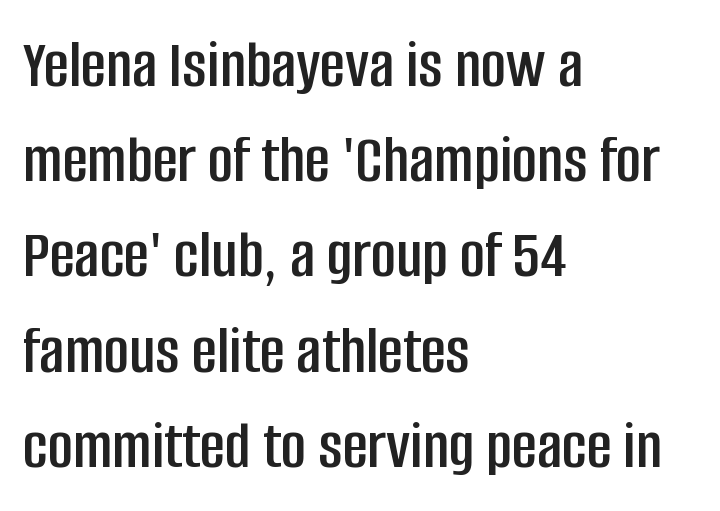
{"serif": "no", "italic": "no", "width": "condensed", "stroke_contrast": "low", "x_height": "large", "monospaced": "no", "underline": "no", "align": "left", "line_spacing": "normal", "line_spacing_ratio": 1.38, "letter_spacing": "normal", "letter_spacing_em": 0.0, "glyph_px": 69}
